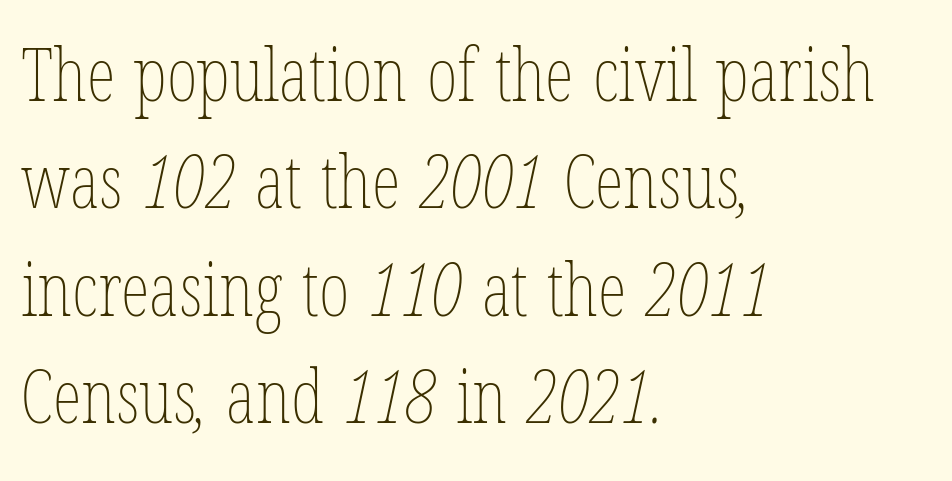
The image shows 74 px thin, condensed type; set left-aligned, normal line spacing (1.45x), normal letter spacing, not underlined; low stroke contrast and a medium x-height.
